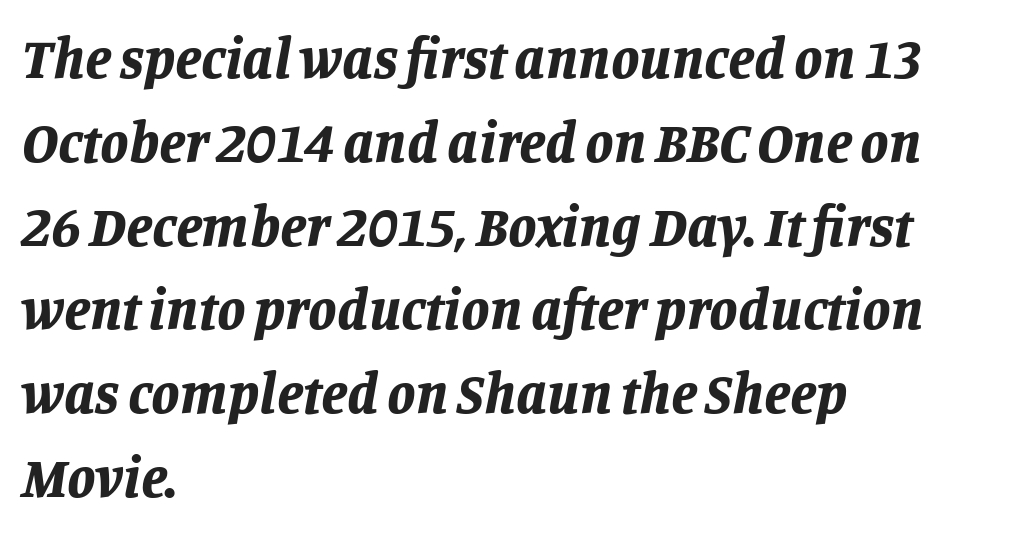
This sample is left-justified, so line endings fall wherever the words run out. A typesetter would call this proportional, since set widths differ per character. Interline gaps are of average width in this sample. The letters are slanted; this is an italic face. As a designer I'd log this as weight 700, bold.
